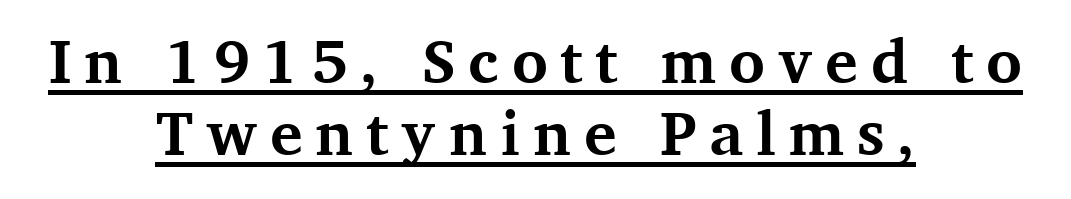
Each glyph is drawn with heavy, bold strokes. Line starts and ends both wander, symmetrically. To sum up the face: it has serifs. The type is letterspaced generously, with wide tracking. The sample's only ornament is a line tracing under the words.
